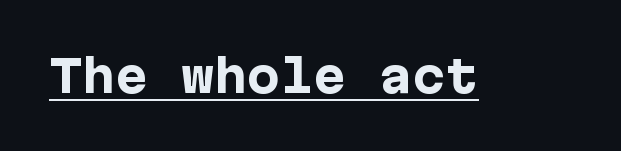
The image shows 44 px heavy sans-serif type, upright; set normal letter spacing, underlined; low stroke contrast and a medium x-height.
